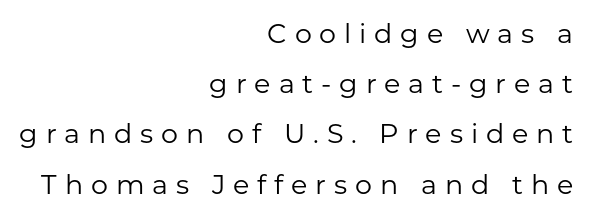
{"italic": "no", "bold": "no", "underline": "no", "align": "right", "line_spacing_ratio": 1.86, "letter_spacing": "wide", "letter_spacing_em": 0.29, "glyph_px": 27}
